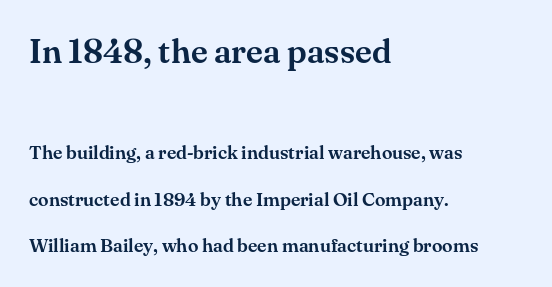
The face used here is rendered with its standard letterfit. Horizontally, the lines are justified to the leading edge only. Regarding leading, the lines here are spaced well apart. Is there any slant? The stems are plumb.
